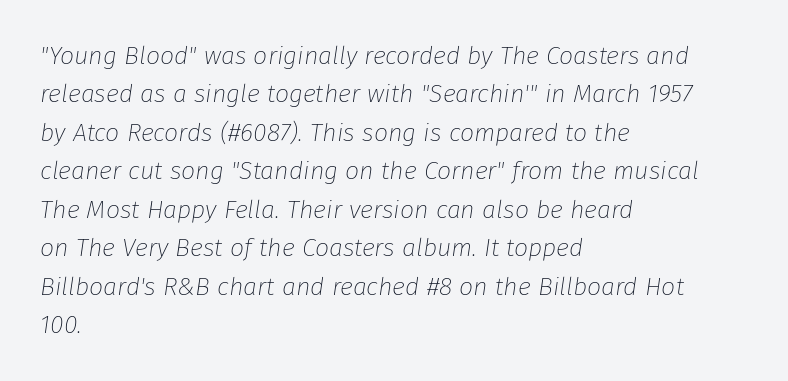
{"italic": "yes", "lean": "right", "slant_degrees": 8, "bold": "no", "underline": "no", "align": "left", "line_spacing": "normal", "line_spacing_ratio": 1.54, "letter_spacing": "normal", "letter_spacing_em": 0.0, "glyph_px": 25}
